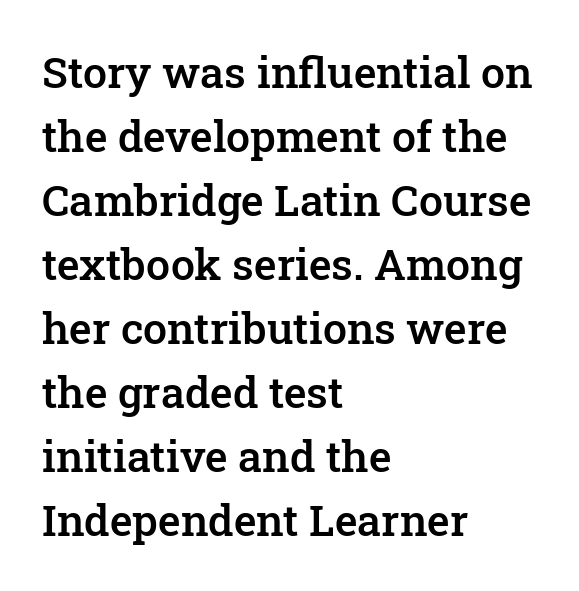
You can tell it's not italic because the verticals are truly vertical. Where is the straight margin? On the left. This sample uses plain, unmodified letter spacing. Descenders hang freely into open space. Font category for this specimen: serif. Each new line begins a customary step beneath the previous one.
